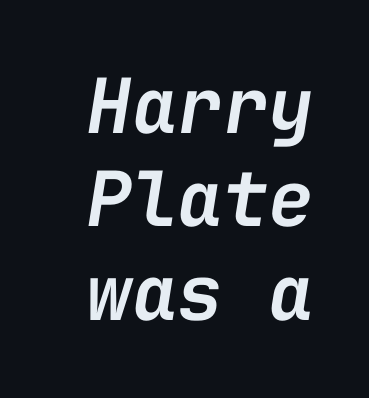
{"italic": "yes", "lean": "right", "slant_degrees": 9, "bold": "semi", "weight": "semibold", "width": "normal", "stroke_contrast": "low", "x_height": "medium", "monospaced": "yes", "underline": "no", "line_spacing_ratio": 1.23, "letter_spacing": "normal", "letter_spacing_em": 0.0, "glyph_px": 76}
